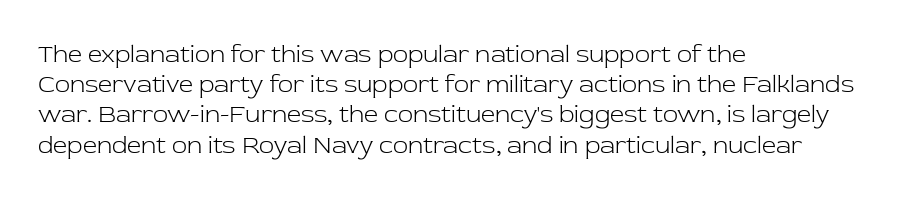
In terms of posture, this sample is upright. The rendering keeps characters at their native spacing. Caption: face not bold, strokes unweighted. The string is rendered with underlining switched off. Horizontal alignment here is leftward, the default for most running prose.
